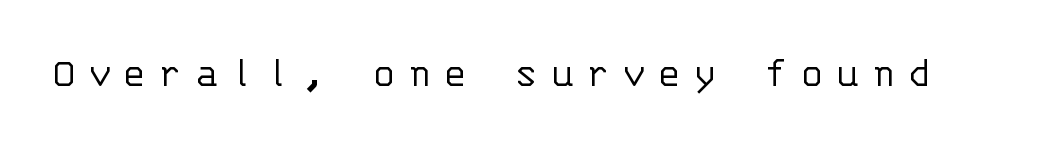
Q: Is the text bold? A: No.
Q: Is the text italic (slanted)? A: No, it is upright.
Q: Is the typeface a serif or a sans-serif typeface? A: Sans-serif.
Q: Is the text underlined? A: No.
Q: Is the spacing between letters normal or unusually wide? A: Unusually wide.
Q: Width (condensed, normal, or wide)? A: Normal.
Q: Stroke contrast? A: Low.
Q: x-height? A: Large.
Q: Monospaced? A: Yes.
